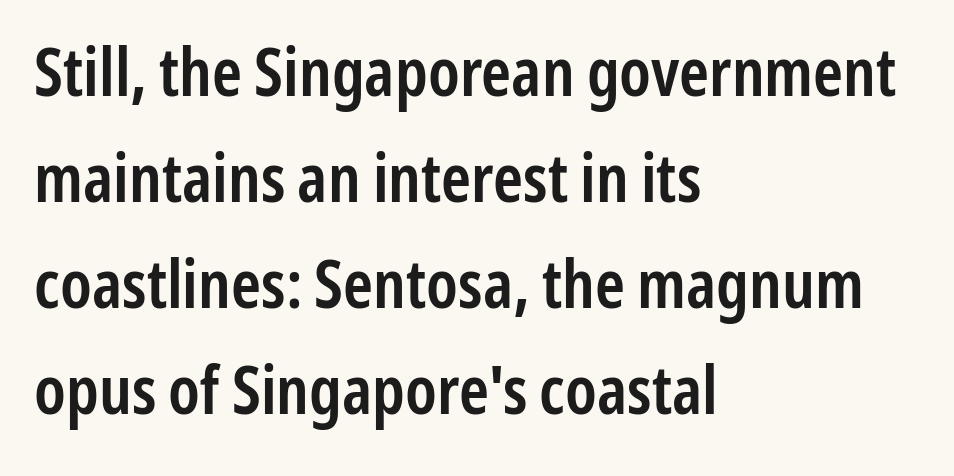
Q: Is the text bold? A: Semi-bold.
Q: Is the text italic (slanted)? A: No, it is upright.
Q: Is the typeface a serif or a sans-serif typeface? A: Sans-serif.
Q: Is the text underlined? A: No.
Q: How is the paragraph aligned? A: Left-aligned.
Q: Is the spacing between letters normal or unusually wide? A: Normal.
Q: Is the spacing between lines tight, normal or loose? A: Normal.
Q: Width (condensed, normal, or wide)? A: Condensed.
Q: Stroke contrast? A: Low.
Q: x-height? A: Medium.
Q: Monospaced? A: No.
